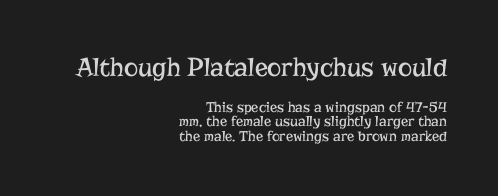
Top chunk: large. Bottom chunk: small. This is roman type, the default non-slanted kind. Notice how the passage keeps a crisp vertical edge on the right only. Type without underlining.
